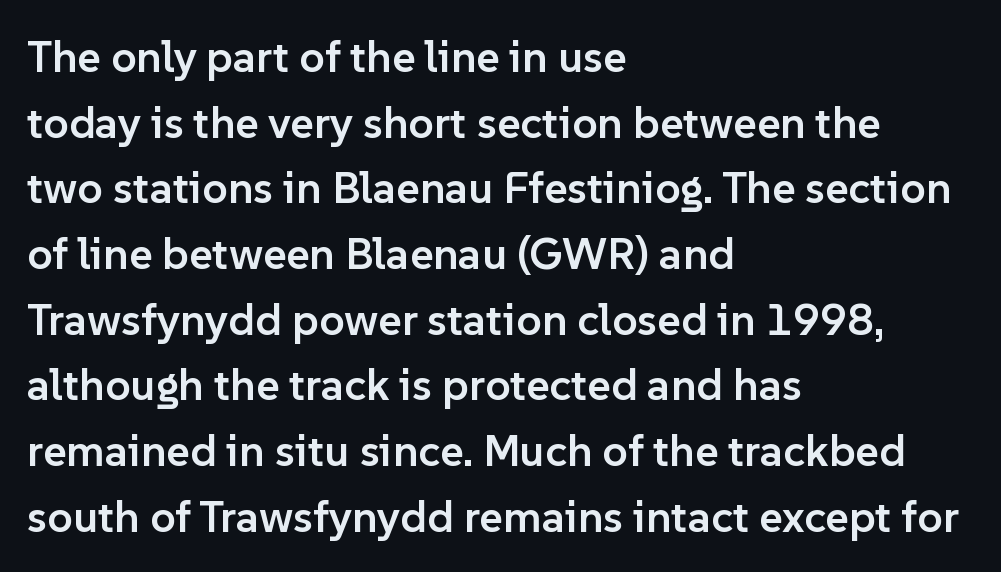
If you drew a line through each stem, it would be perfectly vertical. Between one letter and the next there's only the usual sliver of space. No feet cap the strokes, marking this as sans-serif type. Each letter keeps its own natural width here, so spacing adapts to shape. Weight: semibold (demi). In terms of leading, this rendering sits right in the middle.
